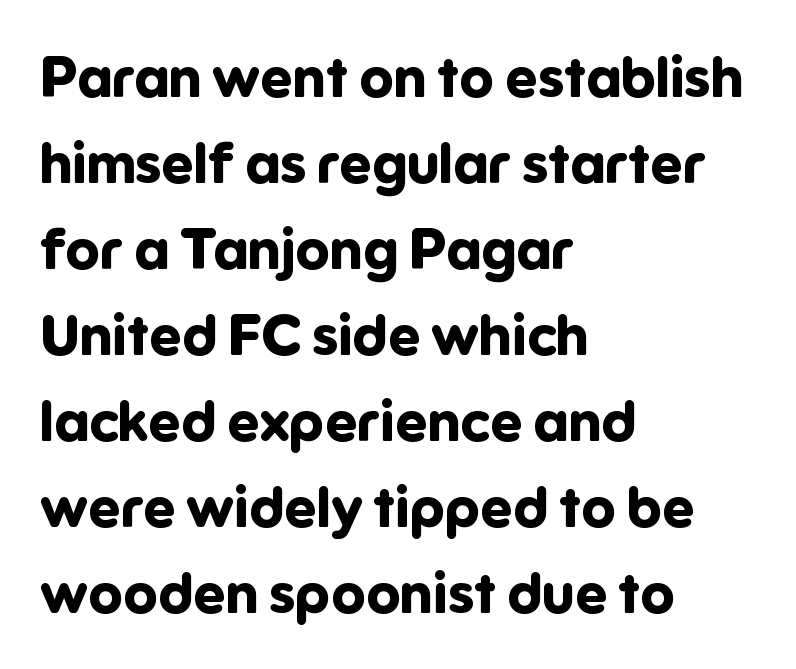
Q: Is the text bold? A: Yes.
Q: Is the text italic (slanted)? A: No, it is upright.
Q: Is the typeface a serif or a sans-serif typeface? A: Sans-serif.
Q: Is the text underlined? A: No.
Q: How is the paragraph aligned? A: Left-aligned.
Q: Is the spacing between letters normal or unusually wide? A: Normal.
Q: Is the spacing between lines tight, normal or loose? A: Normal.
Q: Width (condensed, normal, or wide)? A: Normal.
Q: Stroke contrast? A: Low.
Q: x-height? A: Medium.
Q: Monospaced? A: No.
